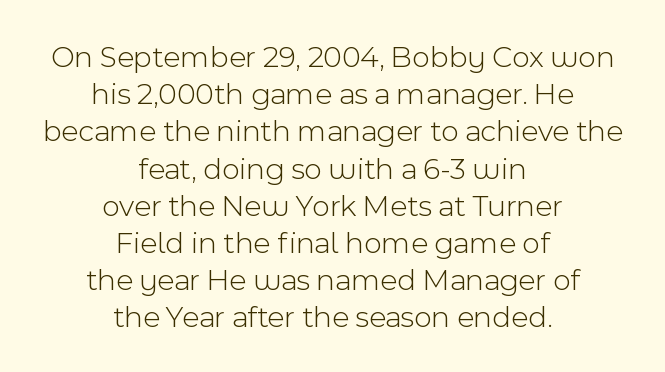
The image shows 31 px light sans-serif type, upright; set centered, line spacing 1.2x, normal letter spacing, not underlined; a medium x-height.
